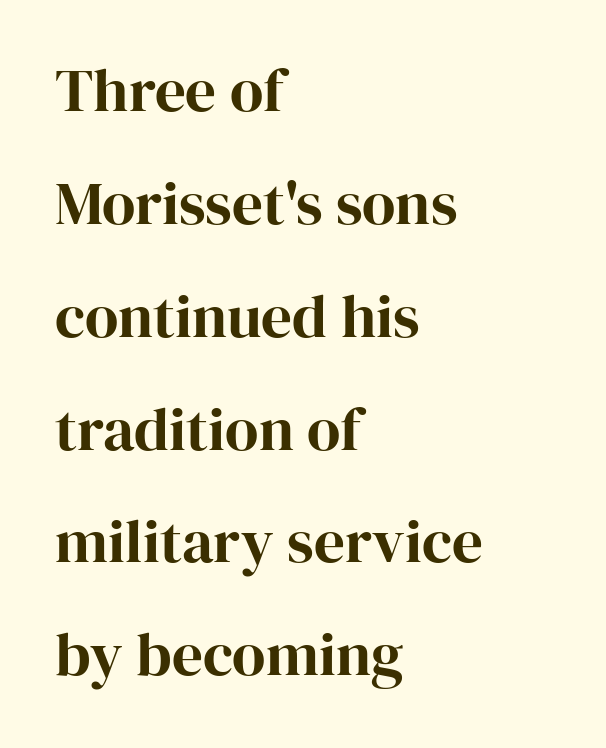
{"serif": "yes", "italic": "no", "width": "normal", "stroke_contrast": "high", "x_height": "medium", "monospaced": "no", "underline": "no", "align": "left", "line_spacing_ratio": 1.85, "letter_spacing": "normal", "letter_spacing_em": 0.0, "glyph_px": 61}
